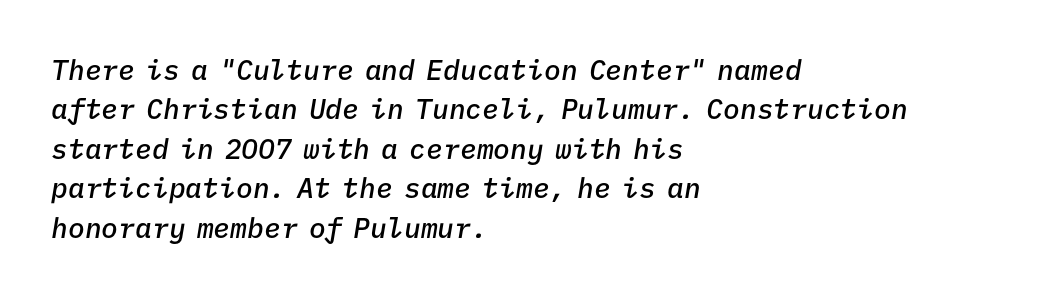
The image shows 28 px semibold type, italic (leaning right), monospaced; set left-aligned, normal line spacing (1.41x), normal letter spacing, not underlined; low stroke contrast and a medium x-height.
